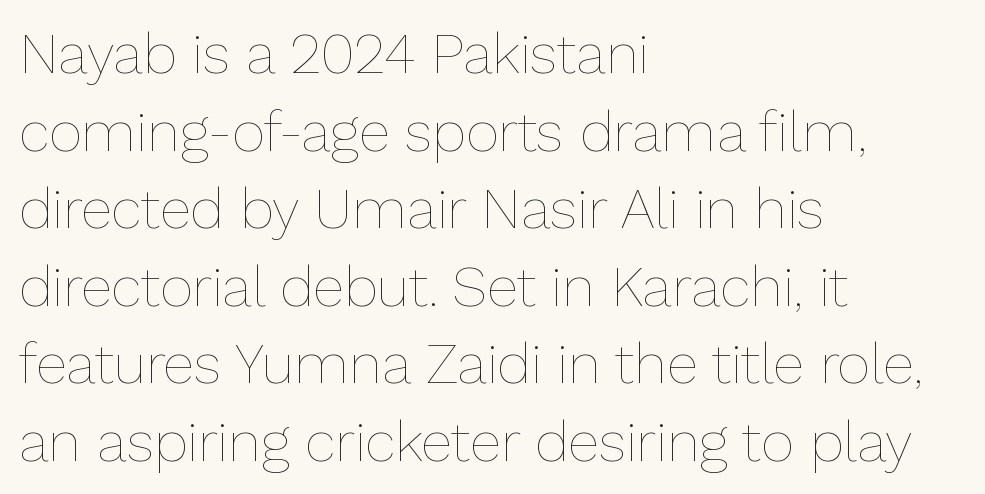
Q: Is the text bold? A: No.
Q: Is the text italic (slanted)? A: No, it is upright.
Q: Is the text underlined? A: No.
Q: How is the paragraph aligned? A: Left-aligned.
Q: Is the spacing between letters normal or unusually wide? A: Normal.
Q: Is the spacing between lines tight, normal or loose? A: Normal.
Q: Width (condensed, normal, or wide)? A: Normal.
Q: Stroke contrast? A: Low.
Q: x-height? A: Medium.
Q: Monospaced? A: No.
